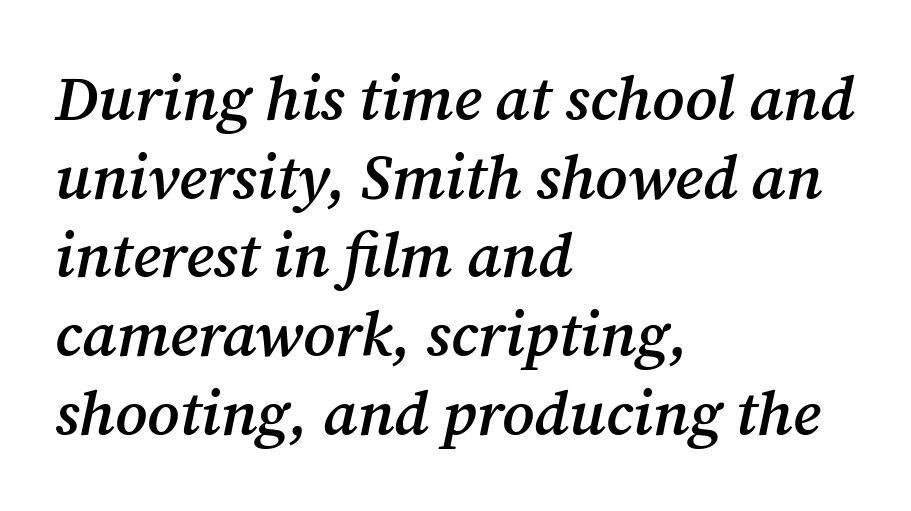
Q: Is the text bold? A: Semi-bold.
Q: Is the text italic (slanted)? A: Yes, it leans right by about 12 degrees.
Q: Is the typeface a serif or a sans-serif typeface? A: Serif.
Q: Is the text underlined? A: No.
Q: How is the paragraph aligned? A: Left-aligned.
Q: Is the spacing between letters normal or unusually wide? A: Normal.
Q: Is the spacing between lines tight, normal or loose? A: Normal.
Q: Width (condensed, normal, or wide)? A: Normal.
Q: Stroke contrast? A: Medium.
Q: x-height? A: Medium.
Q: Monospaced? A: No.
